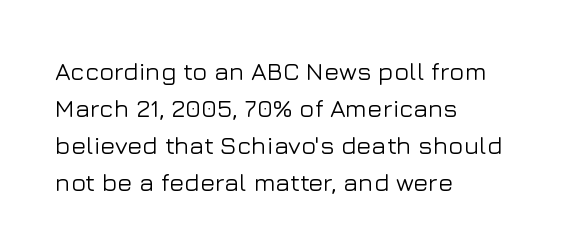
{"italic": "no", "underline": "no", "align": "left", "line_spacing": "normal", "line_spacing_ratio": 1.48, "letter_spacing": "normal", "letter_spacing_em": 0.0, "glyph_px": 25}
